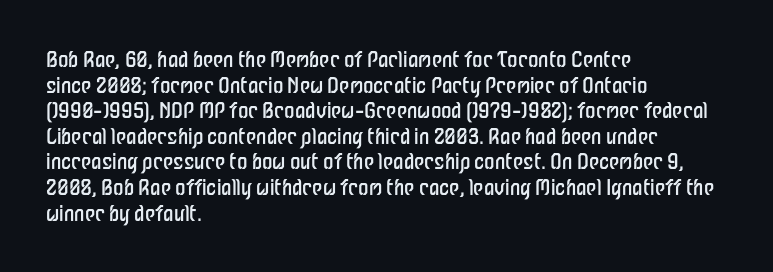
{"italic": "no", "bold": "no", "underline": "no", "align": "left", "line_spacing_ratio": 1.22, "letter_spacing": "normal", "letter_spacing_em": 0.0, "glyph_px": 21}
